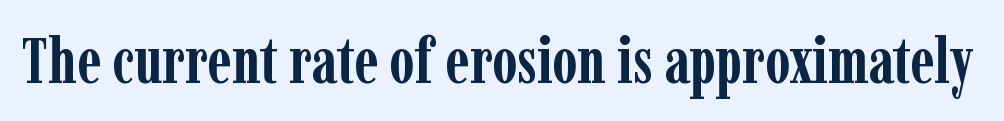
{"serif": "yes", "italic": "no", "bold": "yes", "weight": "semibold", "width": "condensed", "stroke_contrast": "low", "x_height": "medium", "monospaced": "no", "underline": "no", "letter_spacing": "normal", "letter_spacing_em": 0.0, "glyph_px": 64}
